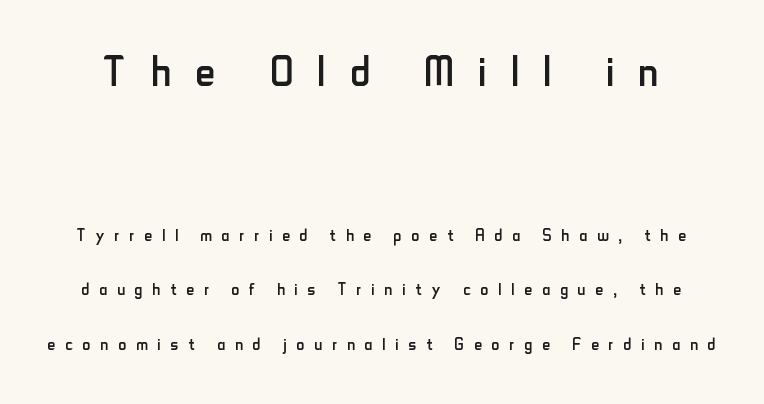
Q: Is the text bold? A: No.
Q: Is the text italic (slanted)? A: No, it is upright.
Q: Is the typeface a serif or a sans-serif typeface? A: Sans-serif.
Q: Is the text underlined? A: No.
Q: Is the spacing between letters normal or unusually wide? A: Unusually wide.
Q: Is the spacing between lines tight, normal or loose? A: Loose.
Q: Which block of text is set in a larger size, the first (top) or the second (bottom)? A: The first (top) one.
Q: Width (condensed, normal, or wide)? A: Condensed.
Q: Stroke contrast? A: Low.
Q: x-height? A: Small.
Q: Monospaced? A: No.
